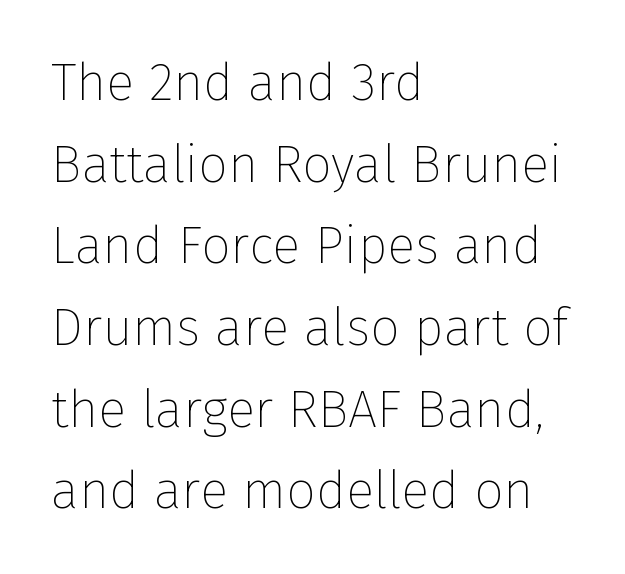
The image shows 52 px thin sans-serif type, upright; set left-aligned, normal line spacing (1.57x), normal letter spacing, not underlined; low stroke contrast and a medium x-height.
